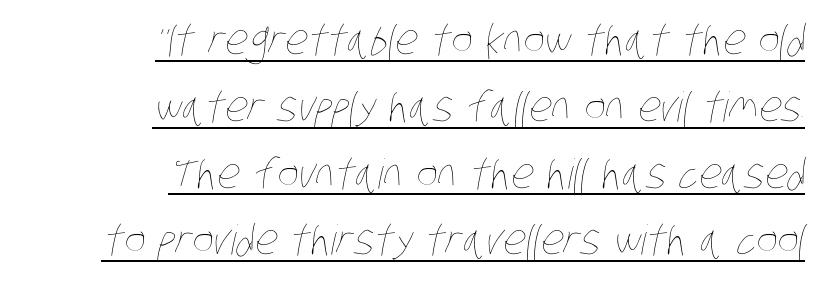
Horizontal alignment here is rightward, an uncommon choice for prose. You could call the tracking neutral — neither tight nor loose. A rule runs beneath these lines of type. No extra ink here — the face is not bold.
